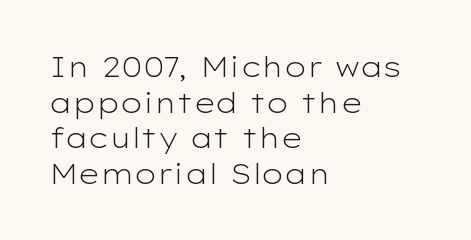
Decoration check: the copy has no underline. Glyph-to-glyph distance matches everyday printed text. The text block is weighted toward the left margin, trailing off unevenly rightward. Observe the absence of serifs on each vertical stroke in this sample. The block of text has a typical density, with ordinary space between rows.
